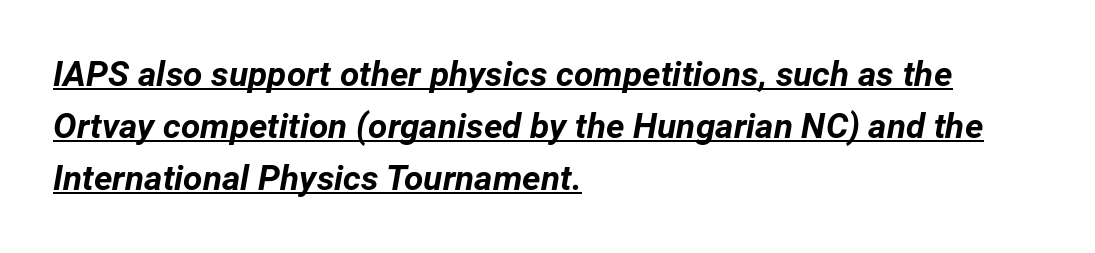
The image shows 35 px bold type, italic (leaning right); set left-aligned, normal line spacing (1.49x), normal letter spacing, underlined; low stroke contrast and a medium x-height.
